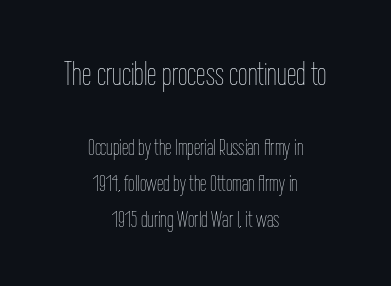
The image shows 34 px thin, condensed type, upright; set centered, normal line spacing (1.56x), normal letter spacing, not underlined; the first (top) block is 1.48x larger; low stroke contrast and a medium x-height.
